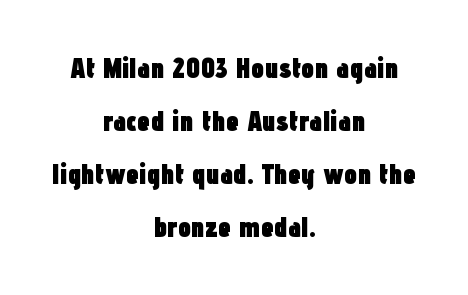
The image shows 29 px heavy, condensed sans-serif type, upright; set centered, line spacing 1.83x, normal letter spacing, not underlined; low stroke contrast and a medium x-height.
